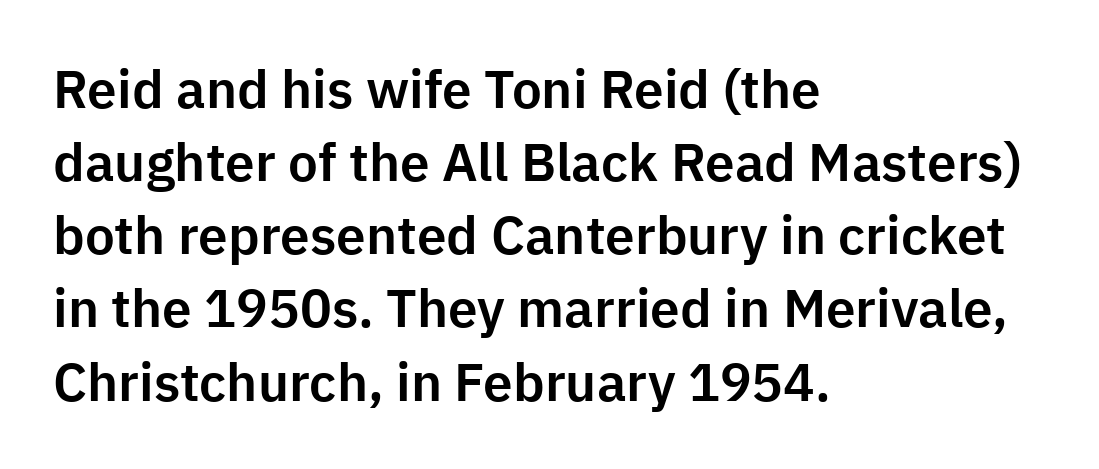
Default kerning and tracking; the words read as compact shapes. Horizontal bands of white between lines are of average thickness. Letterform terminals end flat and unadorned throughout the passage. Descenders are the only things crossing below the line.
